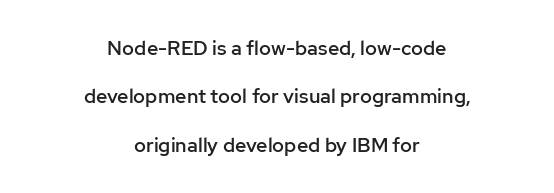
The image shows 20 px text type, upright; set centered, loose line spacing (2.42x), normal letter spacing, not underlined.
